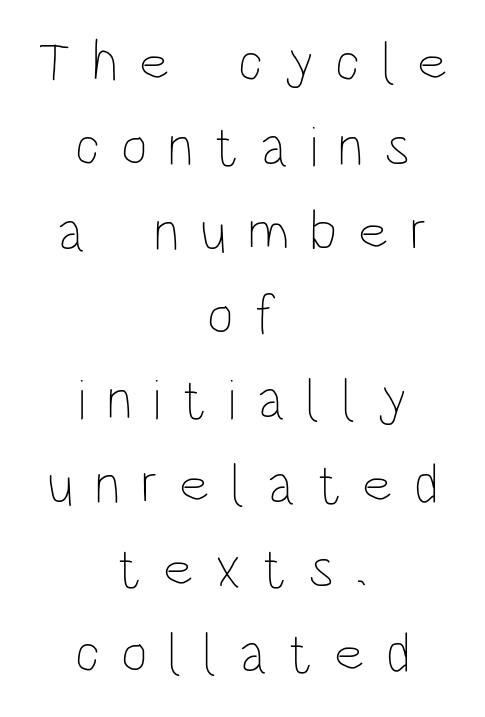
Q: Is the text bold? A: No.
Q: Is the text italic (slanted)? A: No, it is upright.
Q: Is the text underlined? A: No.
Q: How is the paragraph aligned? A: Centered.
Q: Is the spacing between letters normal or unusually wide? A: Unusually wide.
Q: Is the spacing between lines tight, normal or loose? A: Normal.
Q: Width (condensed, normal, or wide)? A: Condensed.
Q: Stroke contrast? A: Low.
Q: x-height? A: Large.
Q: Monospaced? A: No.
